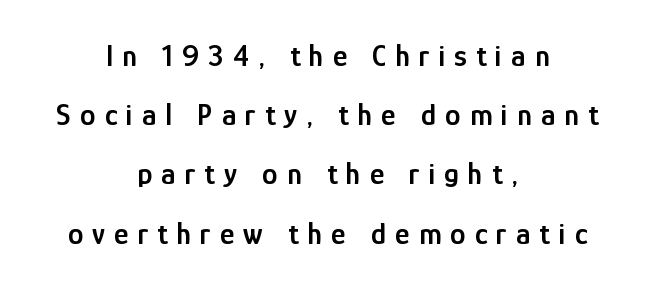
Q: Is the text bold? A: Semi-bold.
Q: Is the text italic (slanted)? A: No, it is upright.
Q: Is the typeface a serif or a sans-serif typeface? A: Sans-serif.
Q: Is the text underlined? A: No.
Q: How is the paragraph aligned? A: Centered.
Q: Is the spacing between letters normal or unusually wide? A: Unusually wide.
Q: Is the spacing between lines tight, normal or loose? A: Loose.
Q: Width (condensed, normal, or wide)? A: Condensed.
Q: Stroke contrast? A: Low.
Q: x-height? A: Medium.
Q: Monospaced? A: No.
